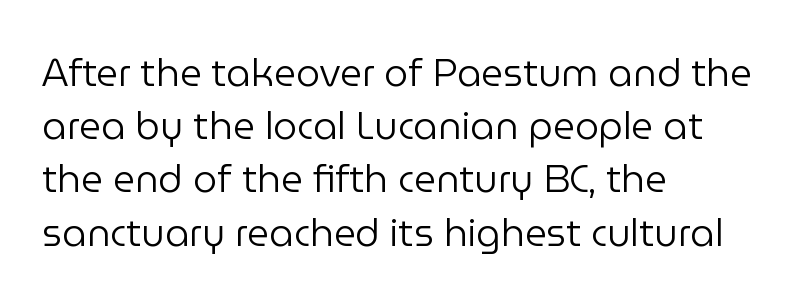
Each letter keeps its own natural width here, so spacing adapts to shape. This rendering leaves character spacing at its baseline value. Leading matches the norm, producing a regular column. Posture: upright roman.
